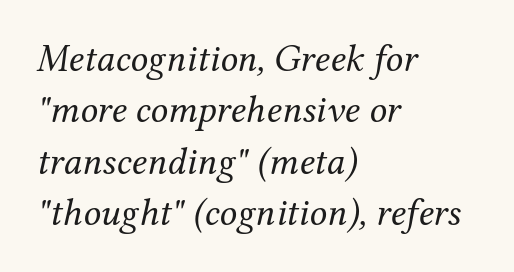
The image shows 39 px regular-weight serif type, italic (leaning right); set left-aligned, normal line spacing (1.32x), normal letter spacing, not underlined; medium stroke contrast and a medium x-height.
